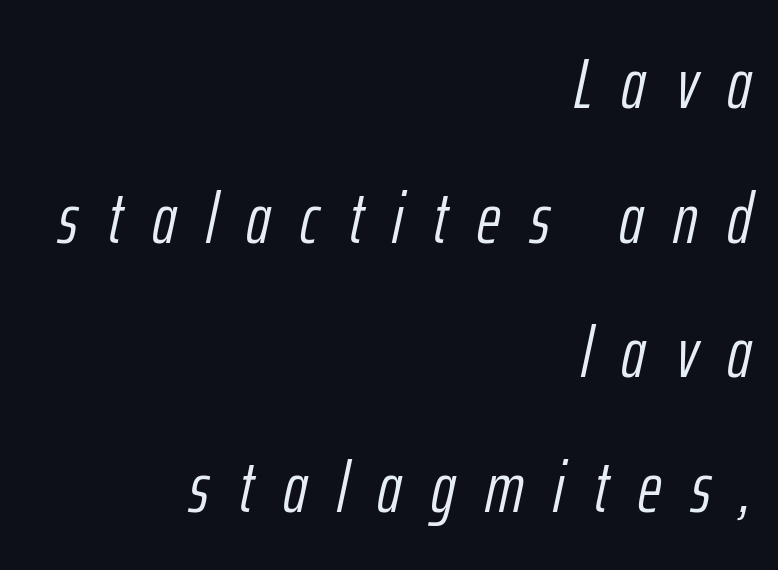
{"italic": "yes", "lean": "right", "slant_degrees": 12, "bold": "no", "weight": "light", "width": "condensed", "stroke_contrast": "low", "x_height": "medium", "monospaced": "no", "underline": "no", "align": "right", "line_spacing_ratio": 1.87, "letter_spacing": "wide", "letter_spacing_em": 0.41, "glyph_px": 72}
